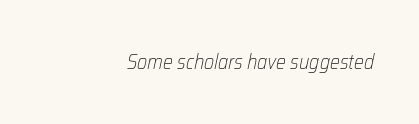
Q: Is the text bold? A: No.
Q: Is the text italic (slanted)? A: Yes, it leans right by about 12 degrees.
Q: Is the text underlined? A: No.
Q: Is the spacing between letters normal or unusually wide? A: Normal.
